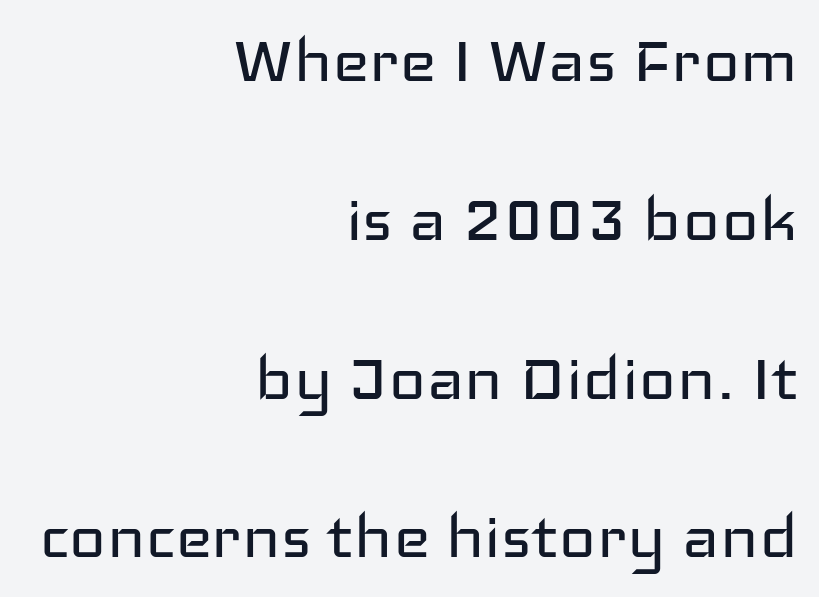
Q: Is the text bold? A: No.
Q: Is the text italic (slanted)? A: No, it is upright.
Q: Is the typeface a serif or a sans-serif typeface? A: Sans-serif.
Q: Is the text underlined? A: No.
Q: How is the paragraph aligned? A: Right-aligned.
Q: Is the spacing between letters normal or unusually wide? A: Normal.
Q: Is the spacing between lines tight, normal or loose? A: Loose.
Q: Width (condensed, normal, or wide)? A: Wide.
Q: Stroke contrast? A: Low.
Q: x-height? A: Medium.
Q: Monospaced? A: No.
